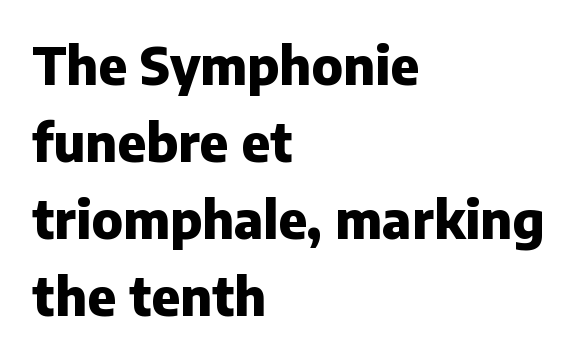
The image shows 51 px heavy sans-serif type, upright; set left-aligned, normal line spacing (1.51x), normal letter spacing, not underlined; low stroke contrast and a medium x-height.
